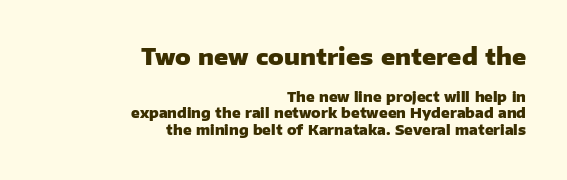
{"italic": "no", "bold": "yes", "underline": "no", "align": "right", "line_spacing_ratio": 1.18, "letter_spacing": "normal", "letter_spacing_em": 0.0, "larger_block": "first", "size_ratio": 1.64, "glyph_px": 23}
